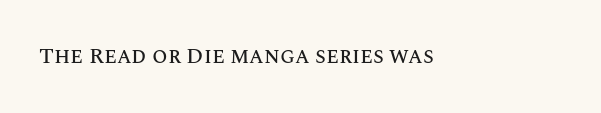
Tall strokes in this sample are plumb rather than angled. Short note: letters normally spaced. Lines of text with bare space underneath.
